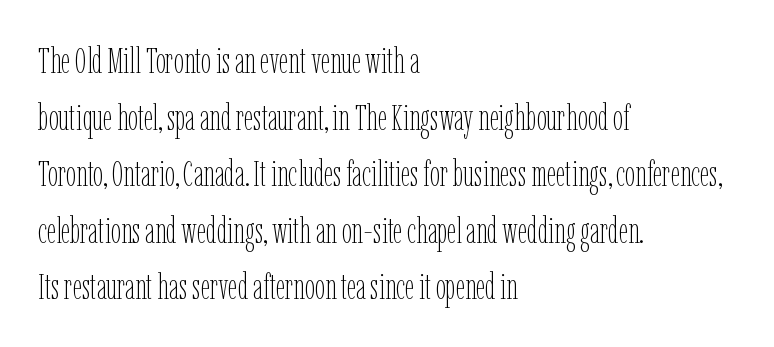
The type sits square on the baseline with zero lean. Is this a fixed-width face? No — the glyphs have proportional, varying widths. Default kerning and tracking; the words read as compact shapes. Left-aligned paragraph, ragged on the right. Each row of text sits above clean, open space. The lines sit at an ordinary, default distance from one another.
